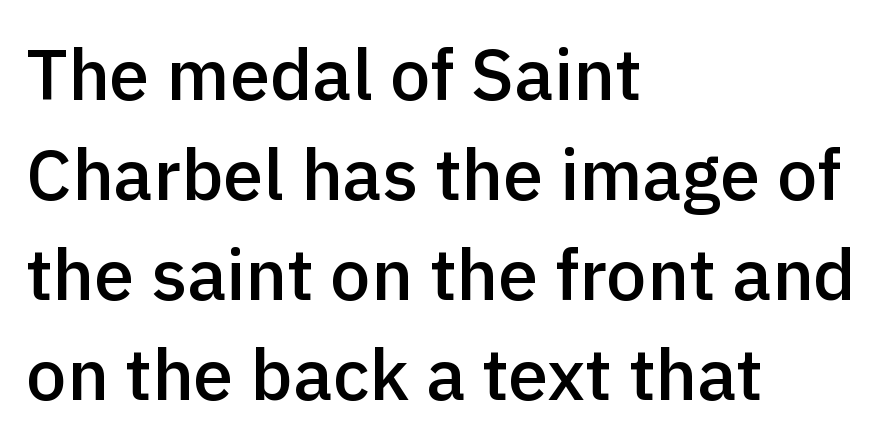
Q: Is the text bold? A: Semi-bold.
Q: Is the text italic (slanted)? A: No, it is upright.
Q: Is the typeface a serif or a sans-serif typeface? A: Sans-serif.
Q: Is the text underlined? A: No.
Q: How is the paragraph aligned? A: Left-aligned.
Q: Is the spacing between letters normal or unusually wide? A: Normal.
Q: Is the spacing between lines tight, normal or loose? A: Normal.
Q: Width (condensed, normal, or wide)? A: Normal.
Q: x-height? A: Medium.
Q: Monospaced? A: No.
